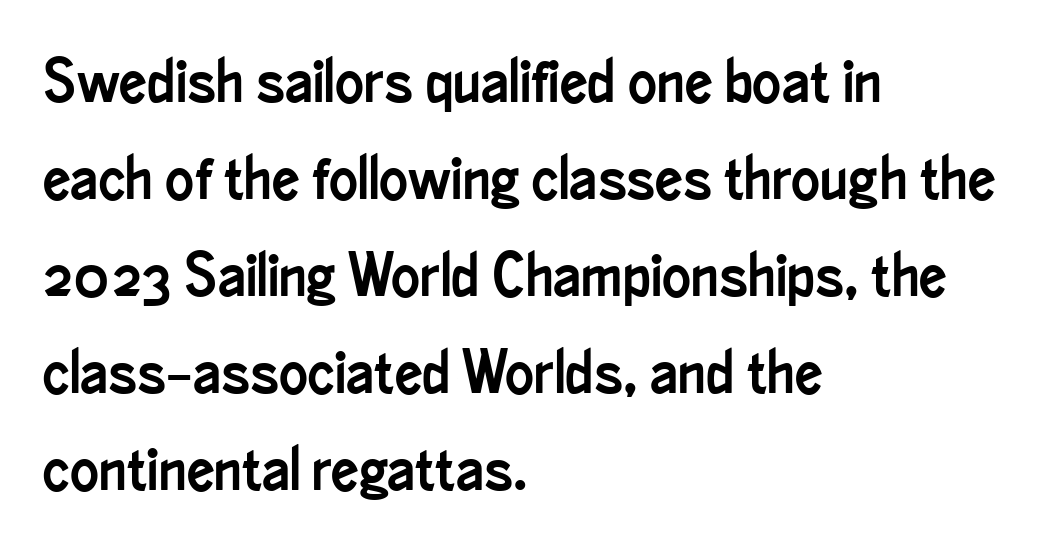
{"serif": "no", "italic": "no", "width": "condensed", "stroke_contrast": "low", "x_height": "small", "monospaced": "no", "underline": "no", "align": "left", "line_spacing": "normal", "line_spacing_ratio": 1.59, "letter_spacing": "normal", "letter_spacing_em": 0.0, "glyph_px": 61}
